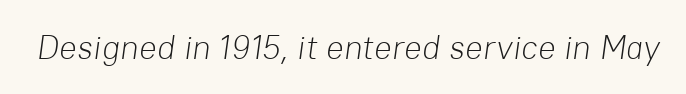
The image shows 33 px light type, italic (leaning right); set normal letter spacing, not underlined; low stroke contrast and a medium x-height.
